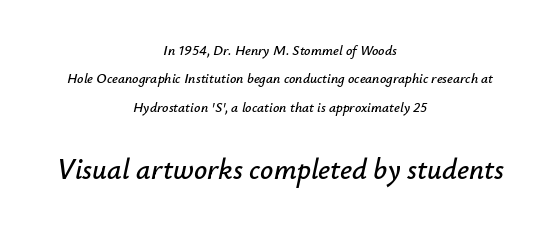
Q: Is the text italic (slanted)? A: Yes, it leans right by about 12 degrees.
Q: Is the text underlined? A: No.
Q: How is the paragraph aligned? A: Centered.
Q: Is the spacing between letters normal or unusually wide? A: Normal.
Q: Is the spacing between lines tight, normal or loose? A: Loose.
Q: Which block of text is set in a larger size, the first (top) or the second (bottom)? A: The second (bottom) one.
Q: Width (condensed, normal, or wide)? A: Normal.
Q: Stroke contrast? A: Low.
Q: x-height? A: Small.
Q: Monospaced? A: No.
